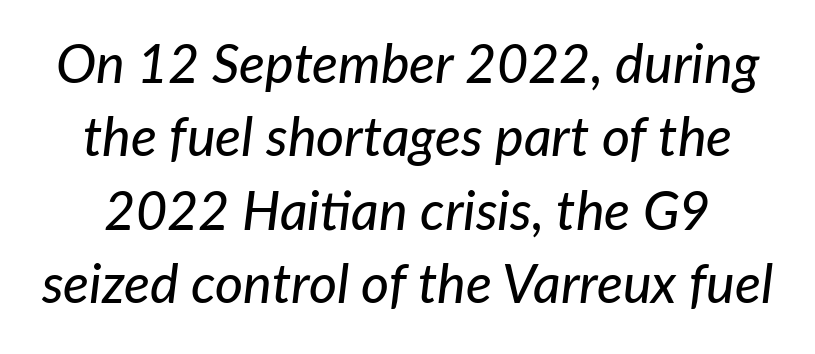
{"italic": "yes", "lean": "right", "slant_degrees": 7, "width": "normal", "stroke_contrast": "low", "x_height": "medium", "monospaced": "no", "underline": "no", "line_spacing": "normal", "line_spacing_ratio": 1.36, "letter_spacing": "normal", "letter_spacing_em": 0.0, "glyph_px": 54}
